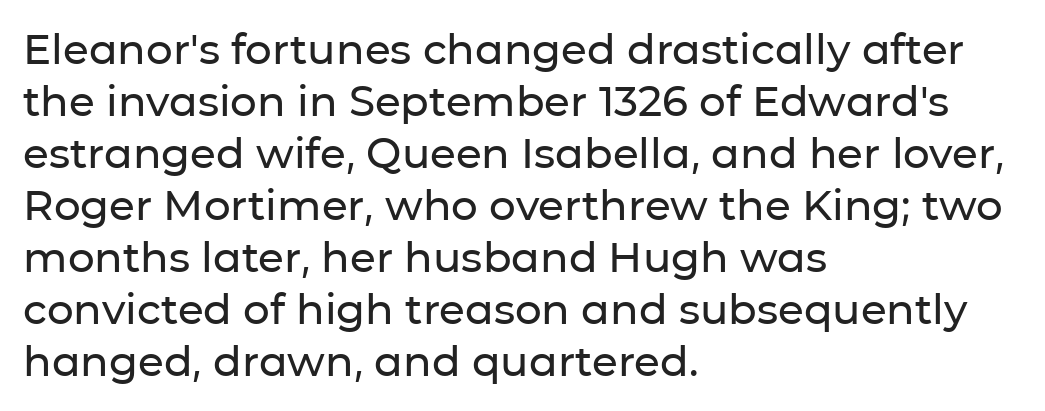
The image shows 42 px sans-serif type, upright; set left-aligned, line spacing 1.24x, normal letter spacing, not underlined; low stroke contrast and a medium x-height.
